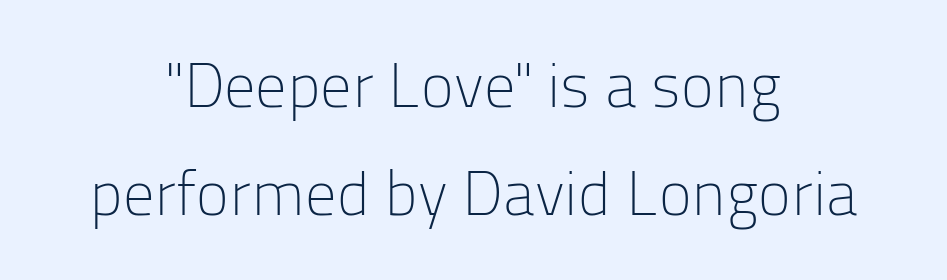
{"serif": "no", "italic": "no", "bold": "no", "weight": "light", "width": "normal", "stroke_contrast": "low", "x_height": "medium", "monospaced": "no", "underline": "no", "align": "center", "line_spacing_ratio": 1.75, "letter_spacing": "normal", "letter_spacing_em": 0.0, "glyph_px": 62}
